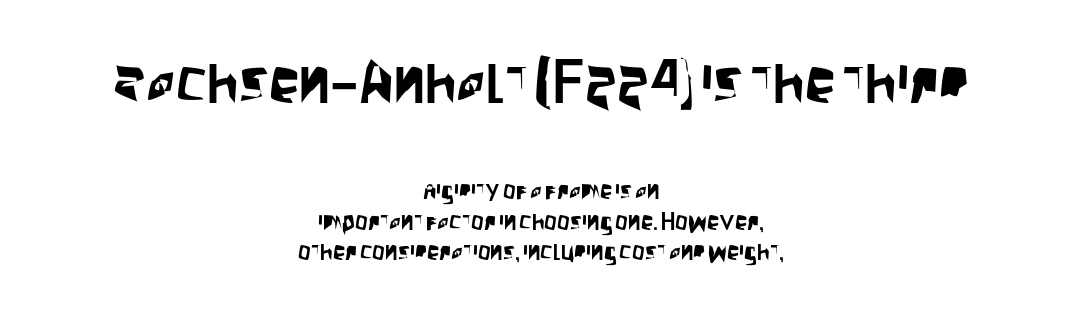
Q: Is the text italic (slanted)? A: No, it is upright.
Q: Is the typeface a serif or a sans-serif typeface? A: Sans-serif.
Q: Is the text underlined? A: No.
Q: How is the paragraph aligned? A: Centered.
Q: Is the spacing between letters normal or unusually wide? A: Normal.
Q: Which block of text is set in a larger size, the first (top) or the second (bottom)? A: The first (top) one.
Q: Width (condensed, normal, or wide)? A: Condensed.
Q: Stroke contrast? A: Low.
Q: x-height? A: Large.
Q: Monospaced? A: No.
